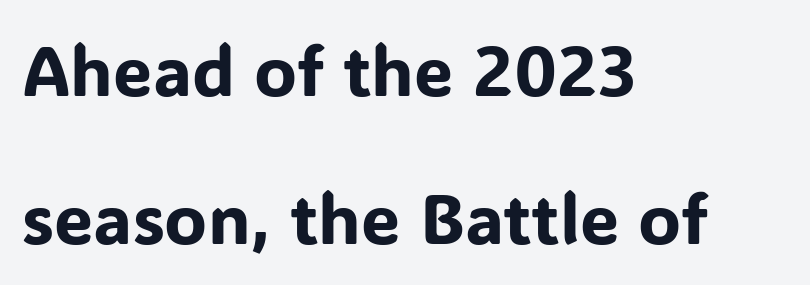
{"serif": "no", "italic": "no", "width": "normal", "stroke_contrast": "low", "x_height": "medium", "monospaced": "no", "underline": "no", "align": "left", "line_spacing": "loose", "line_spacing_ratio": 2.11, "letter_spacing": "normal", "letter_spacing_em": 0.0, "glyph_px": 70}
